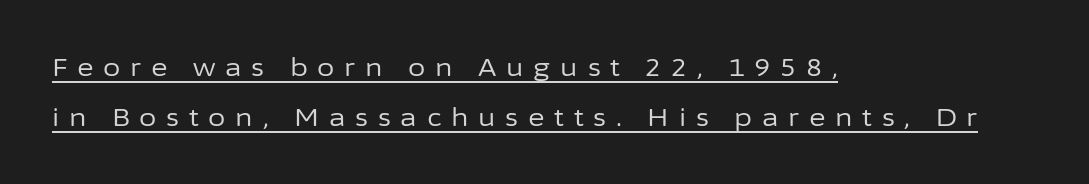
The block of text is sparse from top to bottom, with ample space between rows. Short note: letters widely spaced. This sample uses an upright cut, with every glyph sitting square on the baseline. The rag falls on the right side of this text block. Underline: present.
